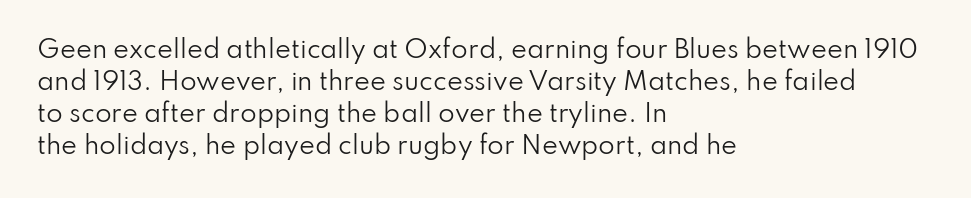
Q: Is the text bold? A: No.
Q: Is the text italic (slanted)? A: No, it is upright.
Q: Is the text underlined? A: No.
Q: How is the paragraph aligned? A: Left-aligned.
Q: Is the spacing between letters normal or unusually wide? A: Normal.
Q: Is the spacing between lines tight, normal or loose? A: Normal.
